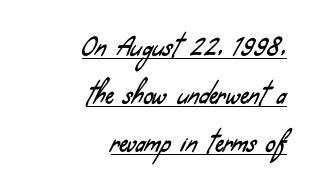
Q: Is the text underlined? A: Yes.
Q: How is the paragraph aligned? A: Right-aligned.
Q: Is the spacing between letters normal or unusually wide? A: Normal.
Q: Is the spacing between lines tight, normal or loose? A: Loose.
